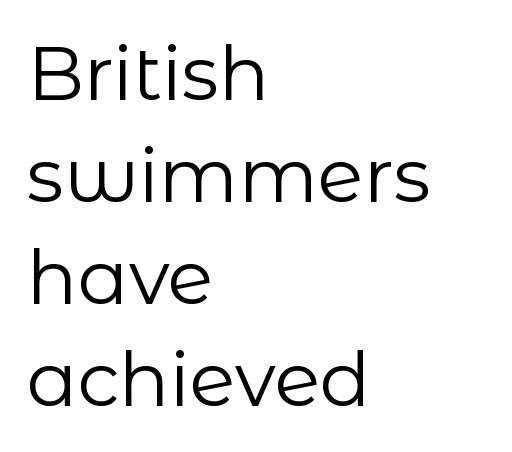
This sample is left-justified, so line endings fall wherever the words run out. Here the designer chose a conventional face with non-uniform glyph widths. This sample uses an upright cut, with every glyph sitting square on the baseline. Think standard paragraph weight, or any step lighter than that. Nobody drew a line under any word here. The font family rendered here belongs to the sans-serif group.
